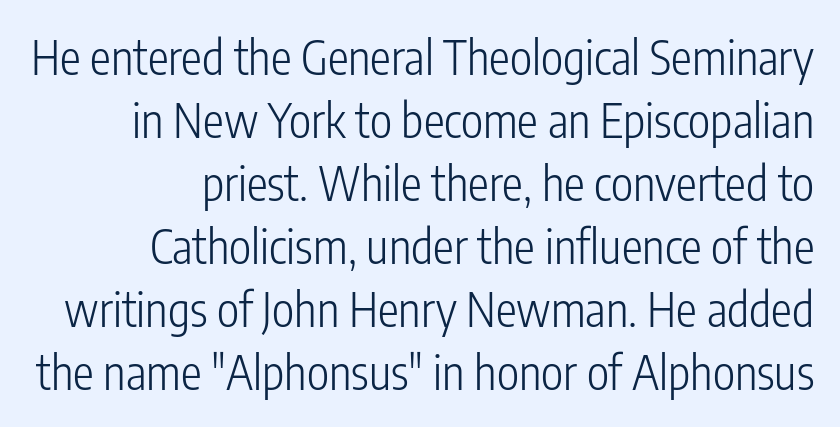
Q: Is the text bold? A: No.
Q: Is the text italic (slanted)? A: No, it is upright.
Q: Is the typeface a serif or a sans-serif typeface? A: Sans-serif.
Q: Is the text underlined? A: No.
Q: How is the paragraph aligned? A: Right-aligned.
Q: Is the spacing between letters normal or unusually wide? A: Normal.
Q: Is the spacing between lines tight, normal or loose? A: Normal.
Q: Width (condensed, normal, or wide)? A: Condensed.
Q: Stroke contrast? A: Low.
Q: x-height? A: Medium.
Q: Monospaced? A: No.
